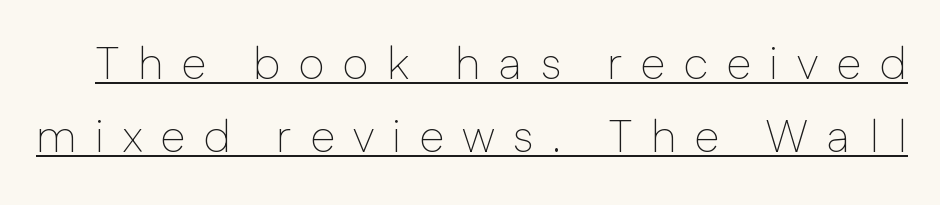
Q: Is the text bold? A: No.
Q: Is the text italic (slanted)? A: No, it is upright.
Q: Is the typeface a serif or a sans-serif typeface? A: Sans-serif.
Q: Is the text underlined? A: Yes.
Q: Is the spacing between letters normal or unusually wide? A: Unusually wide.
Q: Is the spacing between lines tight, normal or loose? A: Normal.
Q: Width (condensed, normal, or wide)? A: Normal.
Q: Stroke contrast? A: Low.
Q: x-height? A: Medium.
Q: Monospaced? A: No.
